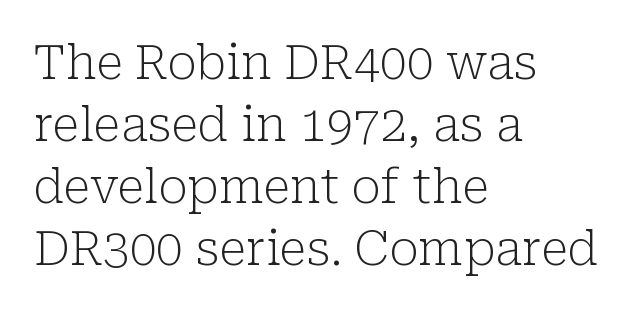
Q: Is the text bold? A: No.
Q: Is the text italic (slanted)? A: No, it is upright.
Q: Is the typeface a serif or a sans-serif typeface? A: Serif.
Q: Is the text underlined? A: No.
Q: How is the paragraph aligned? A: Left-aligned.
Q: Is the spacing between letters normal or unusually wide? A: Normal.
Q: Is the spacing between lines tight, normal or loose? A: Normal.
Q: Width (condensed, normal, or wide)? A: Normal.
Q: Stroke contrast? A: Low.
Q: x-height? A: Medium.
Q: Monospaced? A: No.
